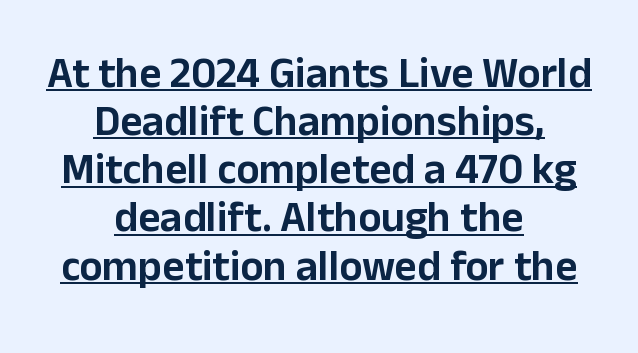
The image shows 43 px sans-serif type, upright; set centered, tight line spacing (1.12x), normal letter spacing, underlined; low stroke contrast and a medium x-height.
